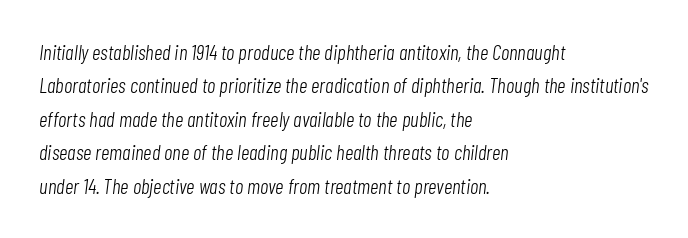
The image shows 21 px text type, italic (leaning right); set left-aligned, normal line spacing (1.59x), normal letter spacing, not underlined.
